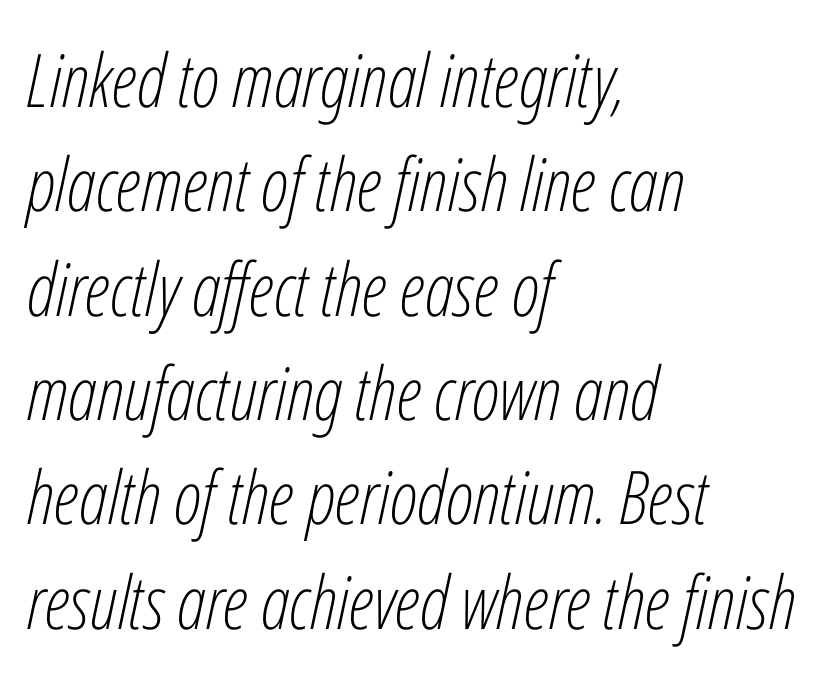
The image shows 74 px light, condensed type, italic (leaning right); set left-aligned, normal line spacing (1.41x), normal letter spacing, not underlined; low stroke contrast and a medium x-height.
